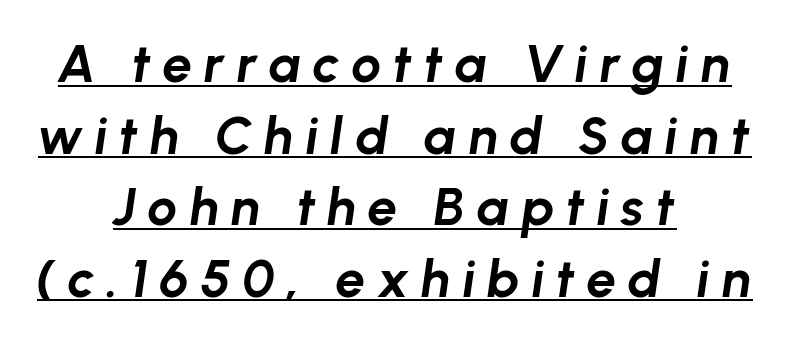
The image shows 53 px bold type, italic (leaning right); set centered, normal line spacing (1.35x), unusually wide letter spacing (+0.22 em), underlined; low stroke contrast and a medium x-height.
